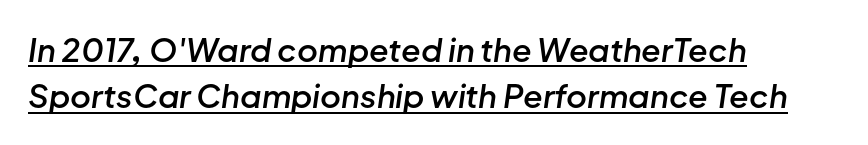
The image shows 32 px semibold type, italic (leaning right); set left-aligned, normal line spacing (1.45x), normal letter spacing, underlined; low stroke contrast and a medium x-height.
